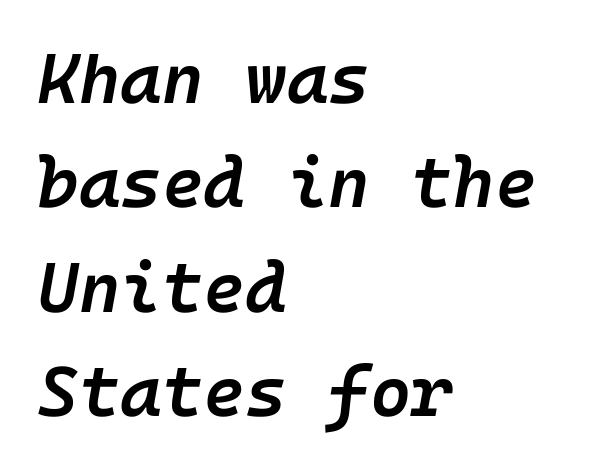
Q: Is the text bold? A: Semi-bold.
Q: Is the text italic (slanted)? A: Yes, it leans right by about 10 degrees.
Q: Is the text underlined? A: No.
Q: How is the paragraph aligned? A: Left-aligned.
Q: Is the spacing between letters normal or unusually wide? A: Normal.
Q: Is the spacing between lines tight, normal or loose? A: Normal.
Q: Width (condensed, normal, or wide)? A: Normal.
Q: Stroke contrast? A: Low.
Q: x-height? A: Medium.
